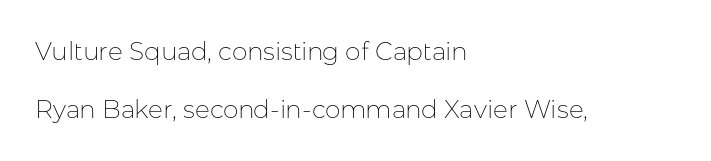
{"italic": "no", "bold": "no", "underline": "no", "align": "left", "line_spacing": "loose", "line_spacing_ratio": 2.34, "letter_spacing": "normal", "letter_spacing_em": 0.0, "glyph_px": 25}
